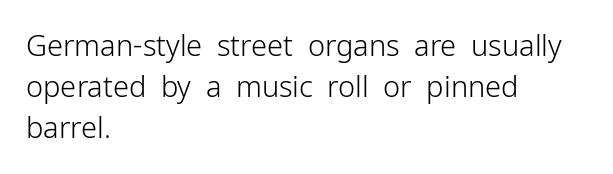
Observe the absence of serifs on each vertical stroke in this sample. Underlining? Definitely not there. Every stem runs plumb, perpendicular to the baseline. The face looks like a standard text weight, possibly lighter. You could call the tracking neutral — neither tight nor loose. In terms of leading, this rendering sits right in the middle.
